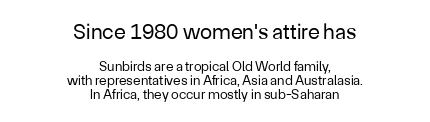
Weight: regular or lighter. The horizontal fit of the characters is conventional and even. Do the letters lean? They stand straight. Any mark beneath the type? The region is blank. Two sizes are in play, and the larger belongs to the first block. Horizontal bands of white between lines are thin slivers.
